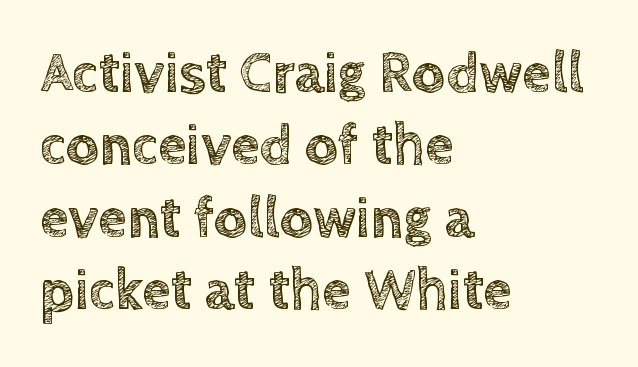
{"italic": "no", "width": "normal", "x_height": "large", "monospaced": "no", "underline": "no", "align": "left", "line_spacing": "normal", "line_spacing_ratio": 1.25, "letter_spacing": "normal", "letter_spacing_em": 0.0, "glyph_px": 58}
